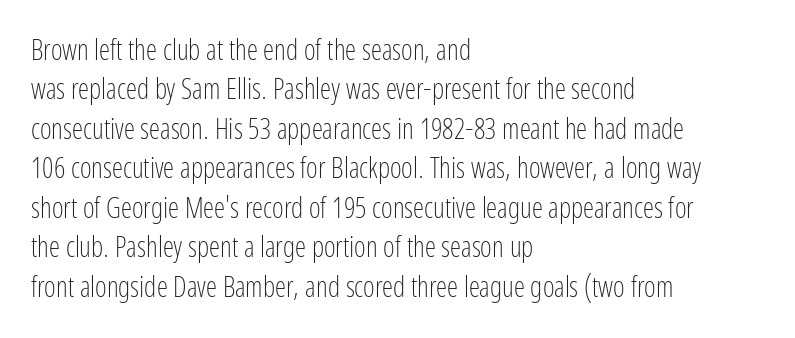
Q: Is the text bold? A: No.
Q: Is the text italic (slanted)? A: No, it is upright.
Q: Is the typeface a serif or a sans-serif typeface? A: Sans-serif.
Q: Is the text underlined? A: No.
Q: How is the paragraph aligned? A: Left-aligned.
Q: Is the spacing between letters normal or unusually wide? A: Normal.
Q: Is the spacing between lines tight, normal or loose? A: Normal.
Q: Width (condensed, normal, or wide)? A: Condensed.
Q: Stroke contrast? A: Low.
Q: x-height? A: Medium.
Q: Monospaced? A: No.
